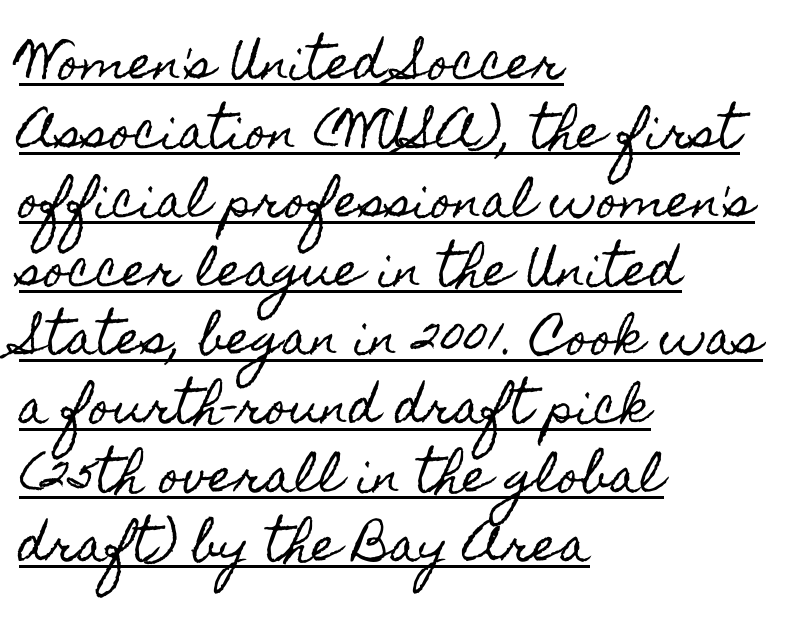
The image shows 45 px condensed type; set left-aligned, normal line spacing (1.53x), normal letter spacing, underlined; a small x-height.
